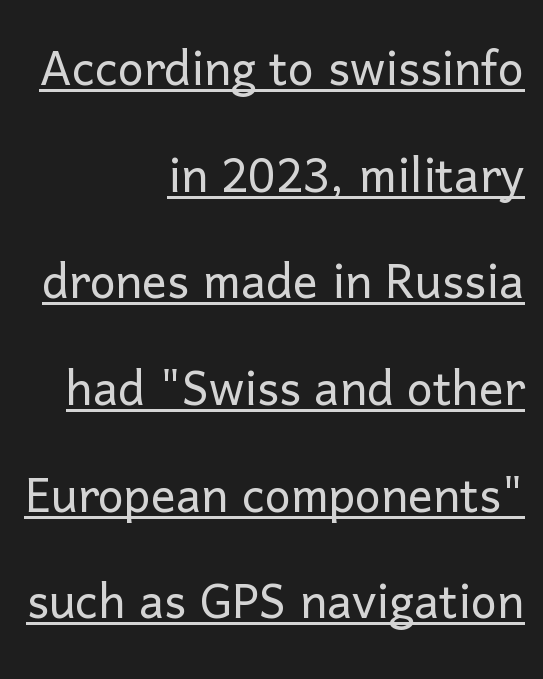
{"serif": "no", "italic": "no", "bold": "no", "weight": "light", "width": "normal", "stroke_contrast": "low", "x_height": "medium", "monospaced": "no", "underline": "yes", "align": "right", "line_spacing_ratio": 1.72, "letter_spacing": "normal", "letter_spacing_em": 0.0, "glyph_px": 62}
